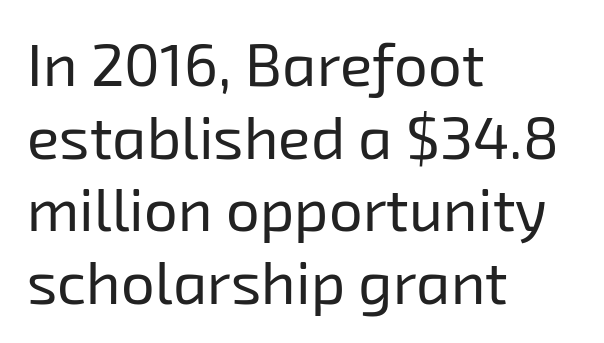
Q: Is the text bold? A: No.
Q: Is the typeface a serif or a sans-serif typeface? A: Sans-serif.
Q: Is the text underlined? A: No.
Q: How is the paragraph aligned? A: Left-aligned.
Q: Is the spacing between letters normal or unusually wide? A: Normal.
Q: Width (condensed, normal, or wide)? A: Normal.
Q: Stroke contrast? A: Low.
Q: x-height? A: Medium.
Q: Monospaced? A: No.
